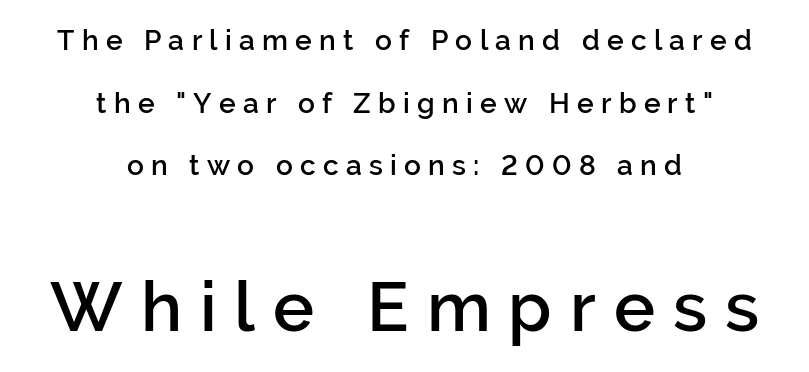
{"serif": "no", "italic": "no", "bold": "semi", "weight": "semibold", "width": "normal", "stroke_contrast": "low", "x_height": "medium", "monospaced": "no", "underline": "no", "align": "center", "line_spacing": "loose", "line_spacing_ratio": 2.24, "letter_spacing": "wide", "letter_spacing_em": 0.26, "larger_block": "second", "size_ratio": 2.46, "glyph_px": 69}
